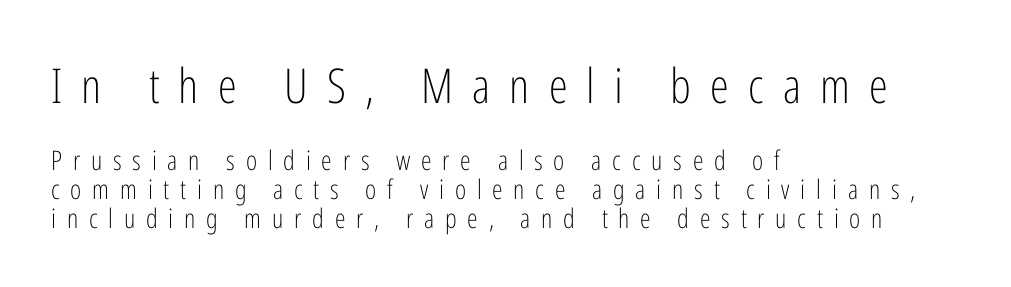
Display-style spreading of the glyphs; the letterfit is very open. Type style note: lacks serifs. Each letter keeps its own natural width here, so spacing adapts to shape. This sample trades vertical openness for compactness between lines. Reading top to bottom, the characters get smaller at the block break.
